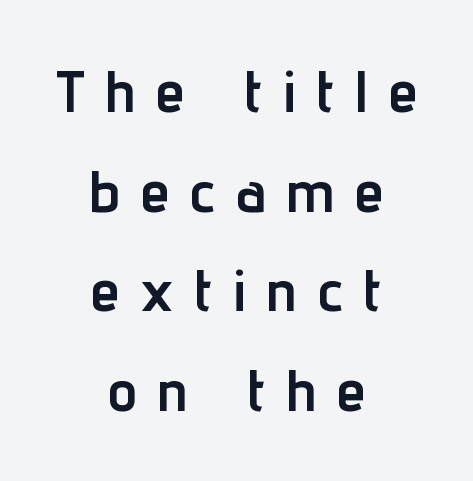
Notice how the stems are strictly vertical — no italics here. Bold? Absolutely — the strokes are thick and heavy. The passage shown is typed in a proportional face where columns would drift. These lines are centered, leaving both edges ragged.
